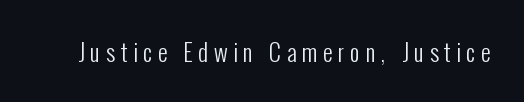
Letters rest on an invisible, unmarked baseline. Think standard paragraph weight, or any step lighter than that. Does the lettering tilt? It doesn't — this is upright. Words appear elongated and porous because spacing is wide.
